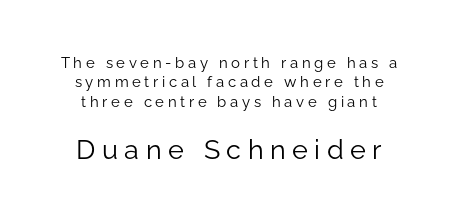
A student would notice the bottom passage is typeset larger than what precedes it. This reads as an unemphasized weight, regular at the heaviest. Rule under the text: the space is simply empty. The rows are spaced the way most documents space them. Substantial extra tracking has been applied to these lines. In terms of posture, this sample is upright.
